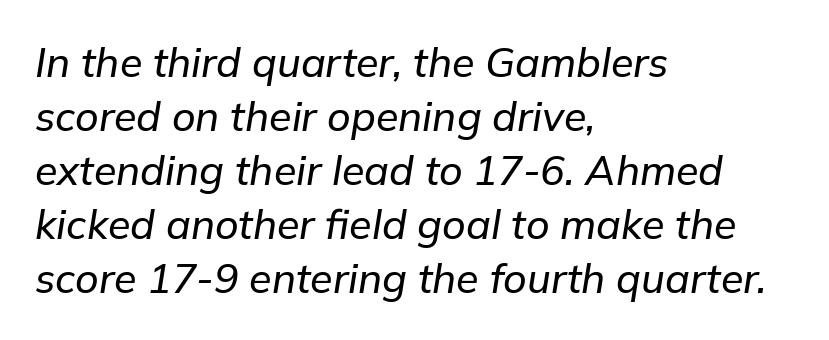
{"italic": "yes", "lean": "right", "slant_degrees": 9, "width": "normal", "stroke_contrast": "low", "x_height": "medium", "monospaced": "no", "underline": "no", "align": "left", "line_spacing": "normal", "line_spacing_ratio": 1.32, "letter_spacing": "normal", "letter_spacing_em": 0.0, "glyph_px": 41}
